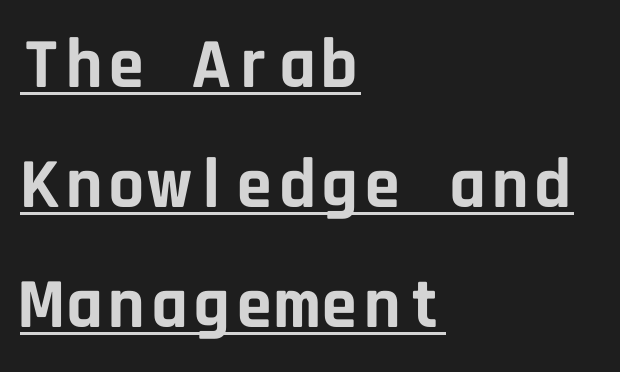
Q: Is the text bold? A: Yes.
Q: Is the text italic (slanted)? A: No, it is upright.
Q: Is the typeface a serif or a sans-serif typeface? A: Sans-serif.
Q: Is the text underlined? A: Yes.
Q: How is the paragraph aligned? A: Left-aligned.
Q: Is the spacing between letters normal or unusually wide? A: Normal.
Q: Is the spacing between lines tight, normal or loose? A: Normal.
Q: Width (condensed, normal, or wide)? A: Normal.
Q: Stroke contrast? A: Low.
Q: x-height? A: Large.
Q: Monospaced? A: Yes.
